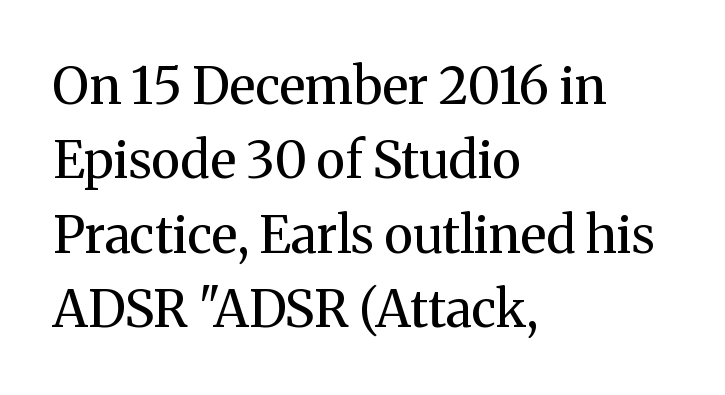
The image shows 51 px regular-weight serif type, upright; set left-aligned, normal line spacing (1.46x), normal letter spacing, not underlined; medium stroke contrast and a medium x-height.
